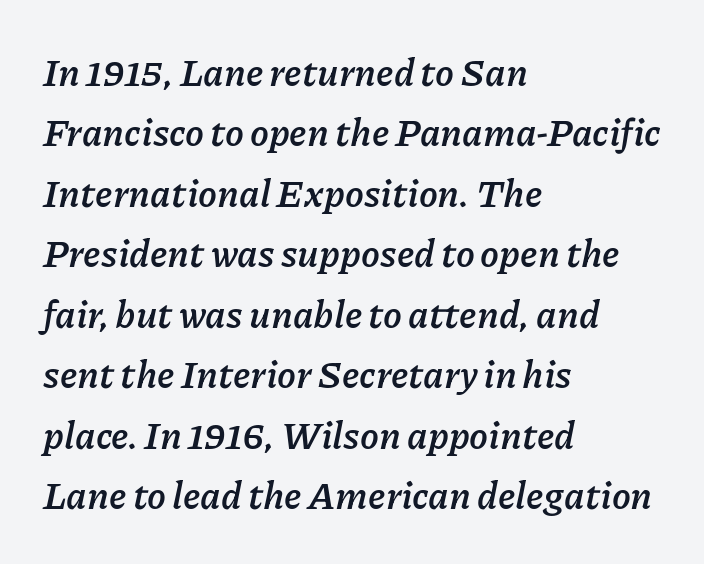
{"italic": "yes", "lean": "right", "slant_degrees": 11, "bold": "yes", "weight": "semibold", "width": "normal", "stroke_contrast": "low", "x_height": "medium", "monospaced": "no", "underline": "no", "align": "left", "line_spacing": "normal", "line_spacing_ratio": 1.59, "letter_spacing": "normal", "letter_spacing_em": 0.0, "glyph_px": 38}
